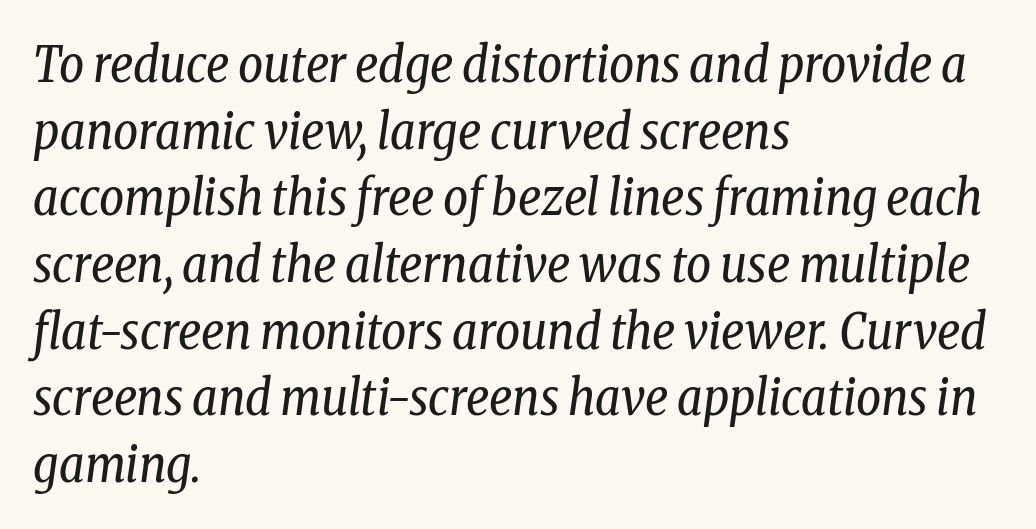
The image shows 49 px regular-weight, condensed serif type, italic (leaning right); set left-aligned, normal line spacing (1.36x), normal letter spacing, not underlined; low stroke contrast and a medium x-height.
